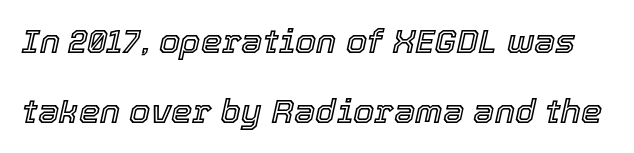
{"italic": "yes", "lean": "right", "slant_degrees": 12, "width": "normal", "x_height": "medium", "monospaced": "no", "underline": "no", "line_spacing": "loose", "line_spacing_ratio": 2.07, "letter_spacing": "normal", "letter_spacing_em": 0.0, "glyph_px": 34}
